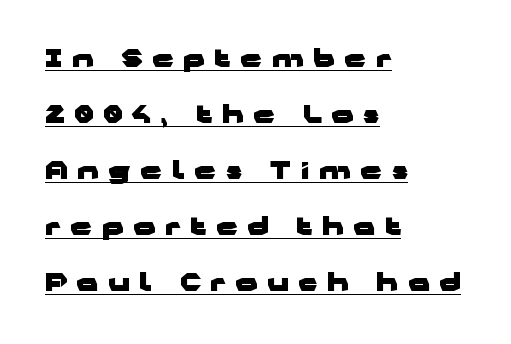
Q: Is the text bold? A: Yes.
Q: Is the text italic (slanted)? A: No, it is upright.
Q: Is the text underlined? A: Yes.
Q: How is the paragraph aligned? A: Left-aligned.
Q: Is the spacing between letters normal or unusually wide? A: Unusually wide.
Q: Is the spacing between lines tight, normal or loose? A: Loose.
